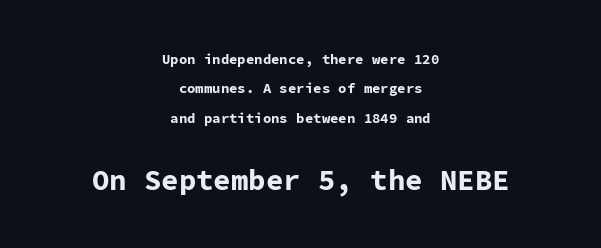
The image shows 29 px bold sans-serif type, upright, monospaced; set centered, loose line spacing (2.09x), normal letter spacing, not underlined; the second (bottom) block is 2.07x larger; low stroke contrast and a medium x-height.
